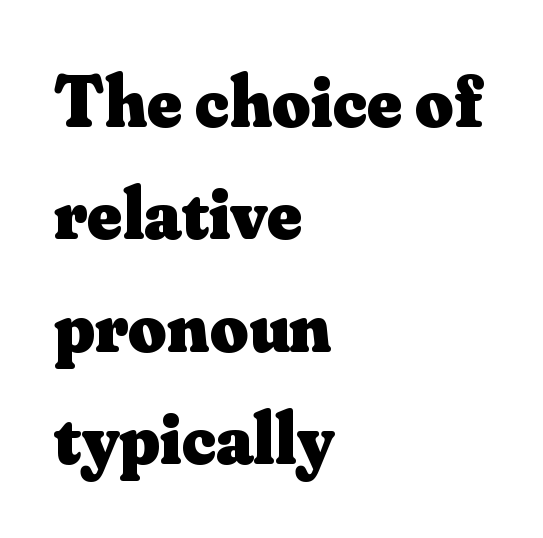
The image shows 74 px heavy serif type, upright; set left-aligned, normal line spacing (1.52x), normal letter spacing, not underlined; medium stroke contrast and a small x-height.
